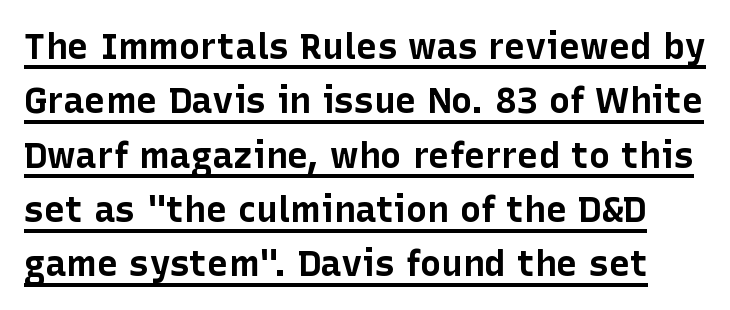
{"serif": "no", "italic": "no", "bold": "yes", "weight": "bold", "width": "normal", "stroke_contrast": "low", "x_height": "medium", "monospaced": "no", "underline": "yes", "line_spacing": "normal", "line_spacing_ratio": 1.51, "letter_spacing": "normal", "letter_spacing_em": 0.0, "glyph_px": 36}
